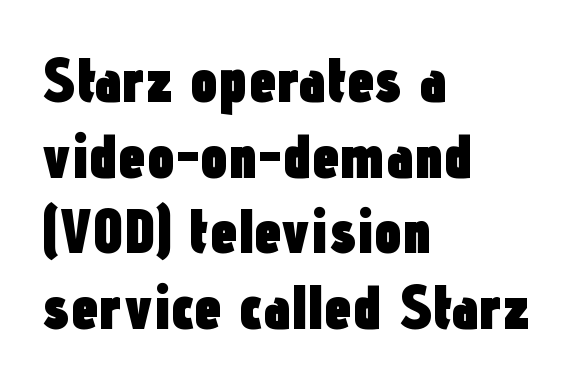
{"serif": "no", "italic": "no", "bold": "yes", "weight": "heavy", "width": "condensed", "stroke_contrast": "low", "x_height": "medium", "monospaced": "no", "underline": "no", "align": "left", "line_spacing_ratio": 1.22, "letter_spacing": "normal", "letter_spacing_em": 0.0, "glyph_px": 62}
